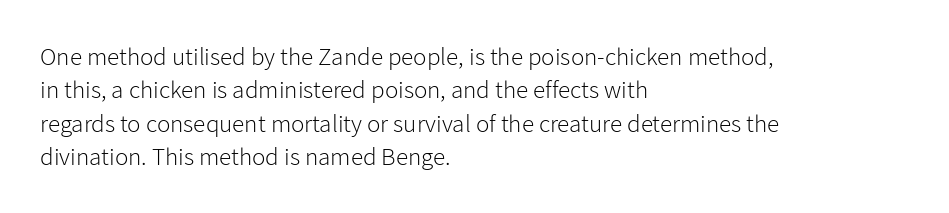
Notice how the stems are strictly vertical — no italics here. Clear beneath every line of the passage. Compared with typical paragraphs, the rows here are spaced about the same. The letters look calm and open, with moderate or lighter stems. Spacing between characters is what you'd get straight out of the box.
